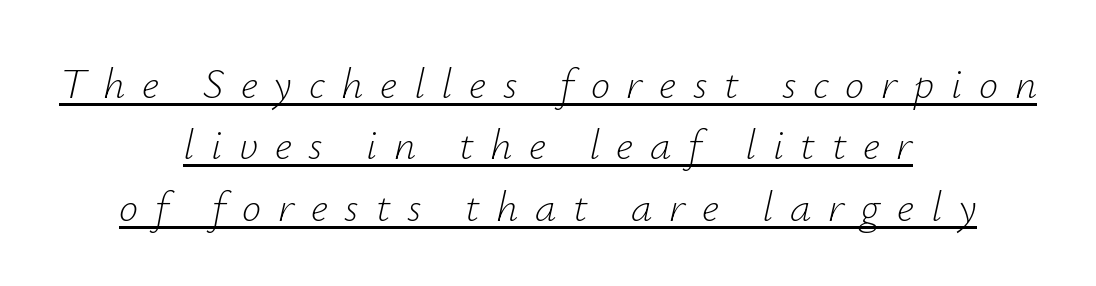
Q: Is the text bold? A: No.
Q: Is the text italic (slanted)? A: Yes, it leans right by about 12 degrees.
Q: Is the text underlined? A: Yes.
Q: How is the paragraph aligned? A: Centered.
Q: Is the spacing between letters normal or unusually wide? A: Unusually wide.
Q: Is the spacing between lines tight, normal or loose? A: Normal.
Q: Width (condensed, normal, or wide)? A: Normal.
Q: Stroke contrast? A: Low.
Q: x-height? A: Small.
Q: Monospaced? A: No.
